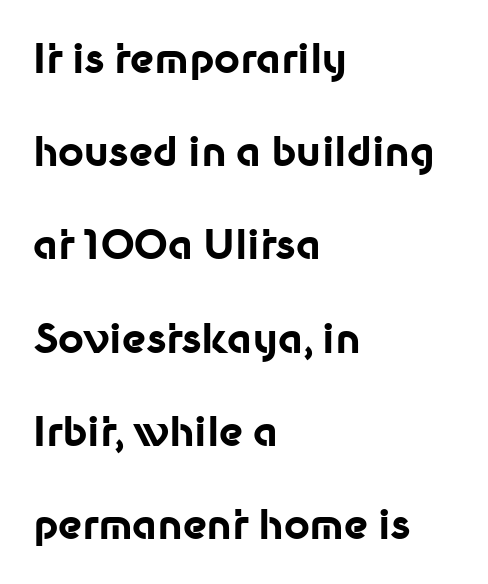
The image shows 40 px bold sans-serif type, upright; set left-aligned, loose line spacing (2.33x), normal letter spacing, not underlined; low stroke contrast and a medium x-height.
